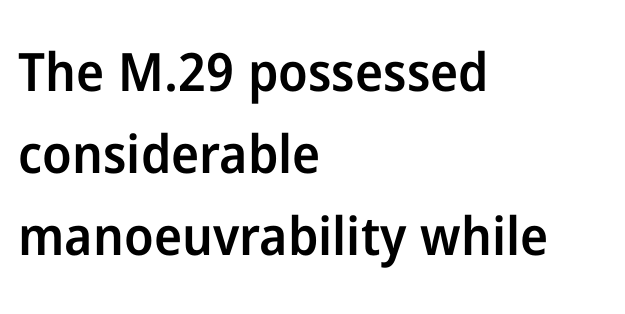
{"serif": "no", "italic": "no", "bold": "semi", "weight": "semibold", "width": "normal", "stroke_contrast": "low", "x_height": "medium", "monospaced": "no", "underline": "no", "align": "left", "line_spacing": "normal", "line_spacing_ratio": 1.55, "letter_spacing": "normal", "letter_spacing_em": 0.0, "glyph_px": 53}
